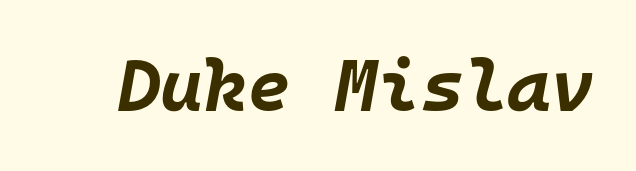
Q: Is the text bold? A: Yes.
Q: Is the text italic (slanted)? A: Yes, it leans right by about 10 degrees.
Q: Is the text underlined? A: No.
Q: Is the spacing between letters normal or unusually wide? A: Normal.
Q: Width (condensed, normal, or wide)? A: Normal.
Q: Stroke contrast? A: Low.
Q: x-height? A: Large.
Q: Monospaced? A: Yes.
